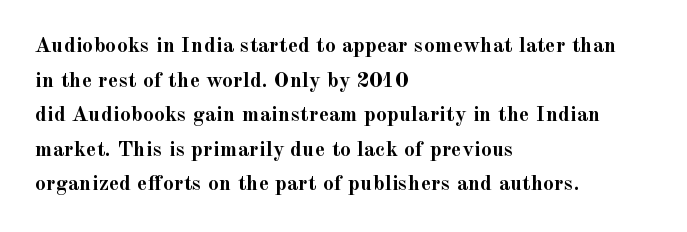
{"italic": "no", "bold": "yes", "underline": "no", "align": "left", "line_spacing": "normal", "line_spacing_ratio": 1.57, "letter_spacing": "normal", "letter_spacing_em": 0.0, "glyph_px": 22}
